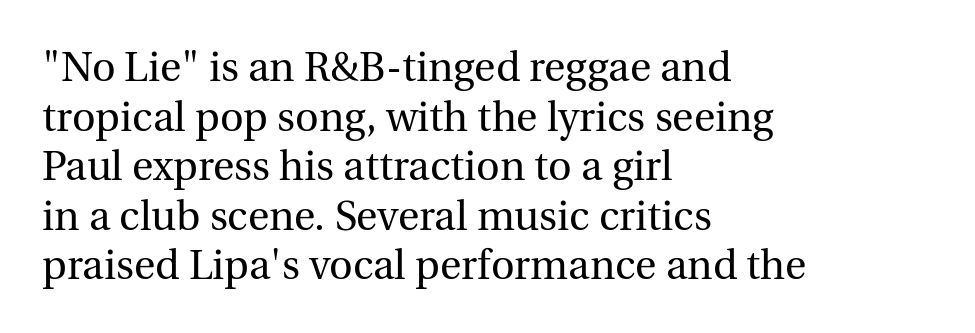
{"serif": "yes", "italic": "no", "bold": "no", "weight": "regular", "width": "normal", "x_height": "medium", "monospaced": "no", "underline": "no", "align": "left", "line_spacing_ratio": 1.21, "letter_spacing": "normal", "letter_spacing_em": 0.0, "glyph_px": 41}
